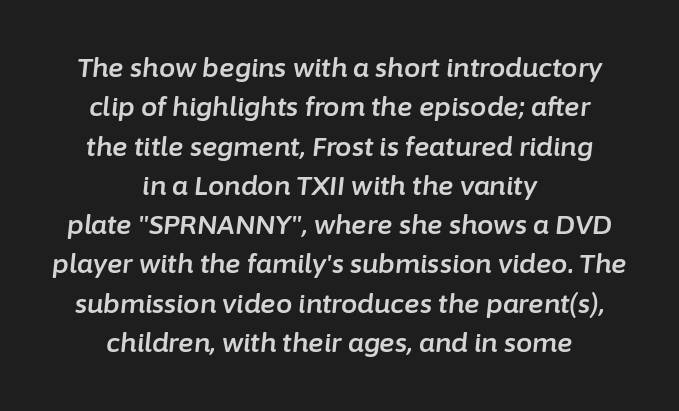
{"italic": "yes", "lean": "right", "slant_degrees": 6, "underline": "no", "align": "center", "line_spacing": "normal", "line_spacing_ratio": 1.51, "letter_spacing": "normal", "letter_spacing_em": 0.0, "glyph_px": 26}
